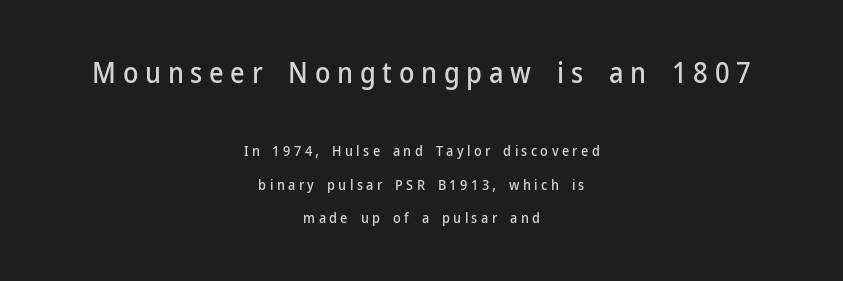
Does extra space separate the letters? Yes, quite a lot of it. Top chunk: large. Bottom chunk: small. Centered paragraph, ragged on both sides. Proportional: the letters do not fall into vertical columns.
